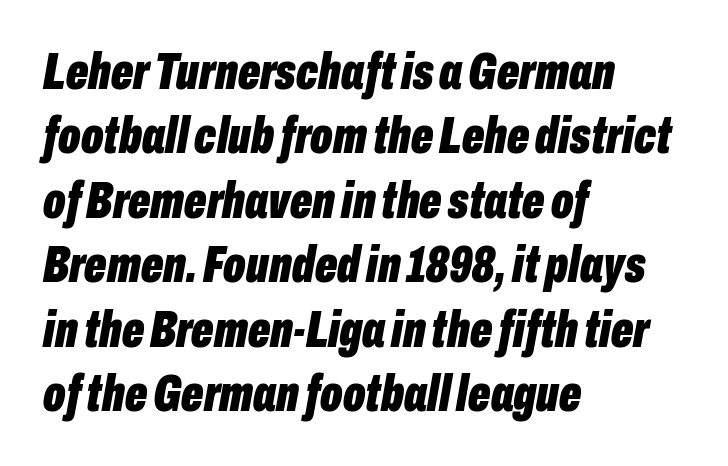
Q: Is the text bold? A: Yes.
Q: Is the text italic (slanted)? A: Yes, it leans right by about 10 degrees.
Q: Is the text underlined? A: No.
Q: How is the paragraph aligned? A: Left-aligned.
Q: Is the spacing between letters normal or unusually wide? A: Normal.
Q: Width (condensed, normal, or wide)? A: Condensed.
Q: Stroke contrast? A: Low.
Q: x-height? A: Medium.
Q: Monospaced? A: No.
